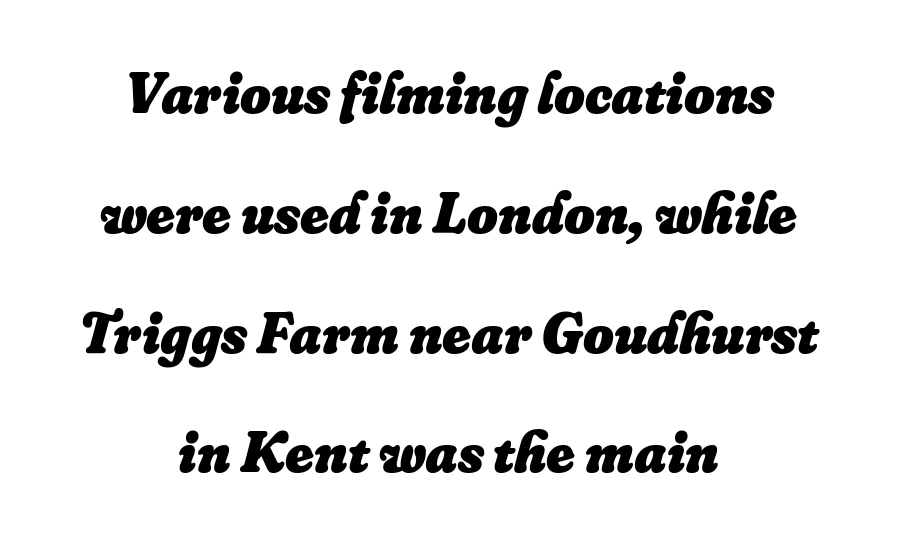
The image shows 59 px heavy type, italic (leaning right); set centered, loose line spacing (2.03x), normal letter spacing, not underlined; low stroke contrast and a small x-height.
